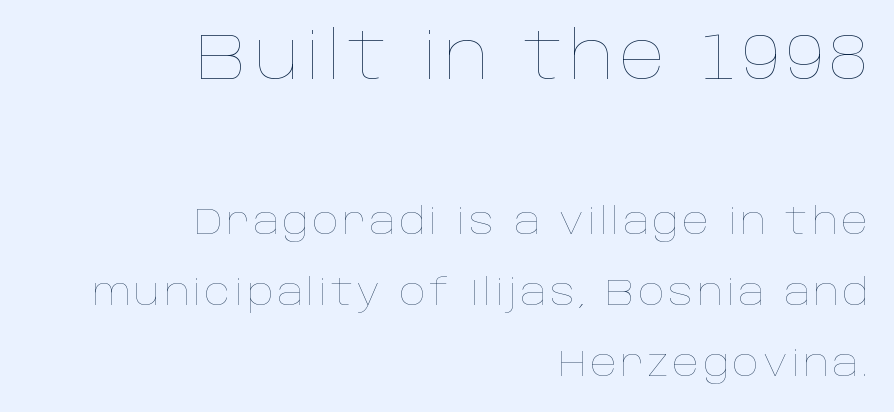
{"italic": "no", "bold": "no", "weight": "thin", "width": "normal", "stroke_contrast": "low", "x_height": "large", "monospaced": "no", "underline": "no", "align": "right", "line_spacing": "loose", "line_spacing_ratio": 1.92, "larger_block": "first", "size_ratio": 1.76, "glyph_px": 65}
